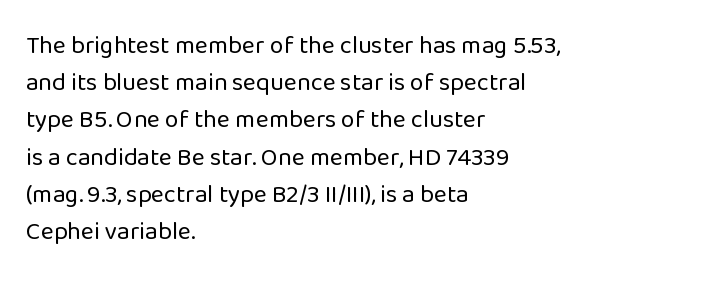
Q: Is the text bold? A: No.
Q: Is the text italic (slanted)? A: No, it is upright.
Q: Is the text underlined? A: No.
Q: How is the paragraph aligned? A: Left-aligned.
Q: Is the spacing between letters normal or unusually wide? A: Normal.
Q: Is the spacing between lines tight, normal or loose? A: Normal.
